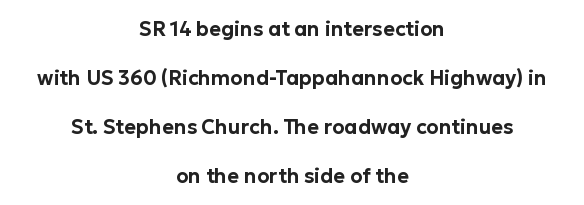
{"italic": "no", "underline": "no", "align": "center", "line_spacing": "loose", "line_spacing_ratio": 2.45, "letter_spacing": "normal", "letter_spacing_em": 0.0, "glyph_px": 20}
